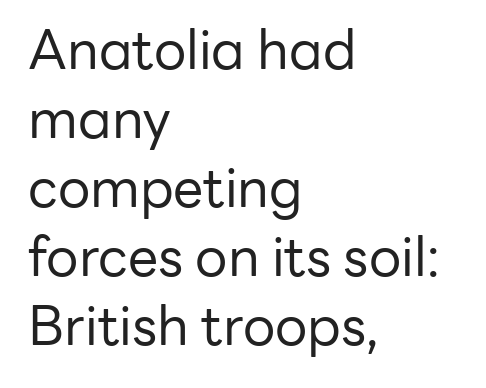
{"serif": "no", "italic": "no", "bold": "no", "weight": "regular", "width": "normal", "stroke_contrast": "low", "x_height": "medium", "monospaced": "no", "underline": "no", "align": "left", "line_spacing": "normal", "line_spacing_ratio": 1.28, "letter_spacing": "normal", "letter_spacing_em": 0.0, "glyph_px": 54}
